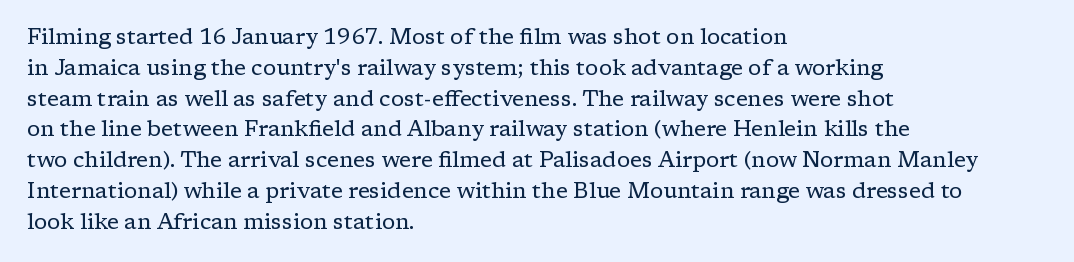
Q: Is the text bold? A: No.
Q: Is the text italic (slanted)? A: No, it is upright.
Q: Is the text underlined? A: No.
Q: How is the paragraph aligned? A: Left-aligned.
Q: Is the spacing between letters normal or unusually wide? A: Normal.
Q: Is the spacing between lines tight, normal or loose? A: Normal.
